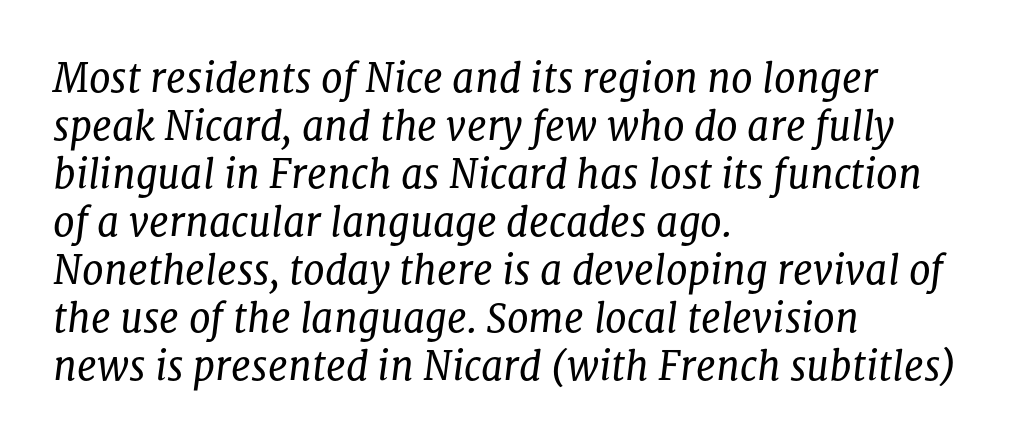
The image shows 39 px regular-weight serif type, italic (leaning right); set left-aligned, line spacing 1.23x, normal letter spacing, not underlined; low stroke contrast and a medium x-height.
